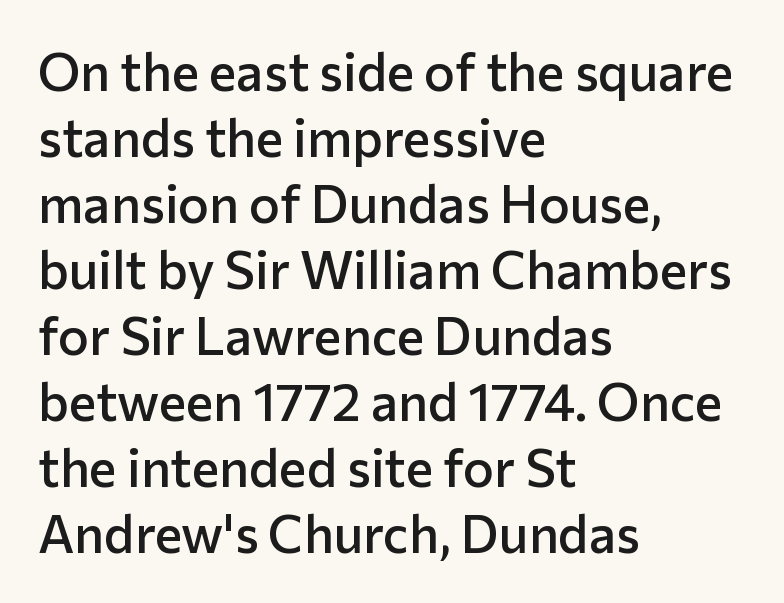
Q: Is the text bold? A: Semi-bold.
Q: Is the text italic (slanted)? A: No, it is upright.
Q: Is the typeface a serif or a sans-serif typeface? A: Sans-serif.
Q: Is the text underlined? A: No.
Q: How is the paragraph aligned? A: Left-aligned.
Q: Is the spacing between letters normal or unusually wide? A: Normal.
Q: Is the spacing between lines tight, normal or loose? A: Normal.
Q: Width (condensed, normal, or wide)? A: Normal.
Q: Stroke contrast? A: Low.
Q: x-height? A: Medium.
Q: Monospaced? A: No.
